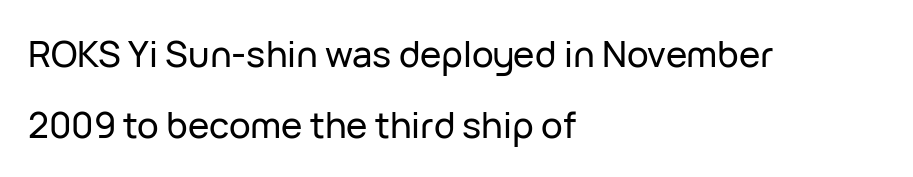
{"serif": "no", "italic": "no", "width": "normal", "stroke_contrast": "low", "x_height": "medium", "monospaced": "no", "underline": "no", "align": "left", "line_spacing": "loose", "line_spacing_ratio": 1.97, "letter_spacing": "normal", "letter_spacing_em": 0.0, "glyph_px": 36}
